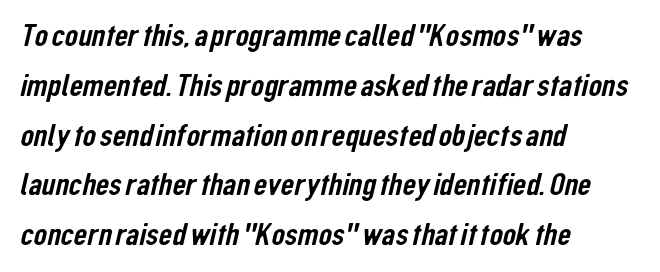
Observe the ordinary spacing: letters are neighbours, not strangers. The strip under each line holds only bare page. Horizontal bands of white between lines are of average thickness. Is this a fixed-width face? No — the glyphs have proportional, varying widths. This is sans-serif lettering, the kind often seen on screens and signage.
